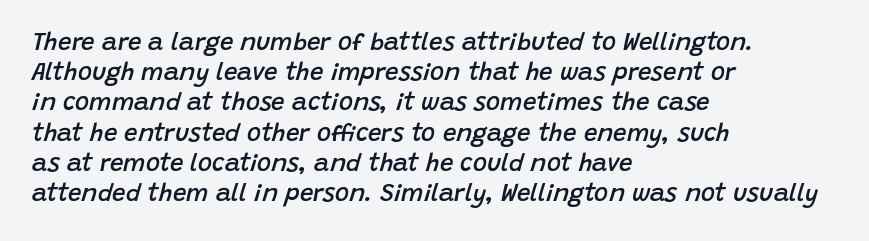
Q: Is the text bold? A: Semi-bold.
Q: Is the text italic (slanted)? A: Yes, it leans right by about 15 degrees.
Q: Is the text underlined? A: No.
Q: How is the paragraph aligned? A: Left-aligned.
Q: Is the spacing between letters normal or unusually wide? A: Normal.
Q: Is the spacing between lines tight, normal or loose? A: Normal.
